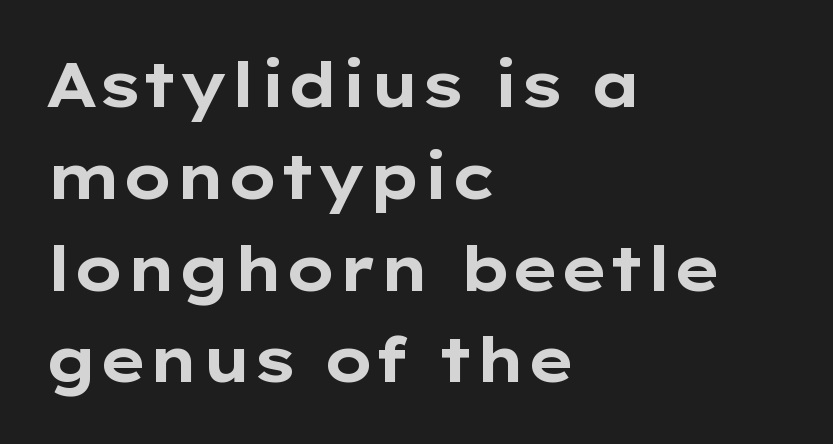
{"serif": "no", "italic": "no", "bold": "yes", "weight": "bold", "width": "wide", "stroke_contrast": "low", "x_height": "medium", "monospaced": "no", "underline": "no", "align": "left", "line_spacing": "normal", "line_spacing_ratio": 1.48, "letter_spacing": "normal", "letter_spacing_em": 0.0, "glyph_px": 62}
